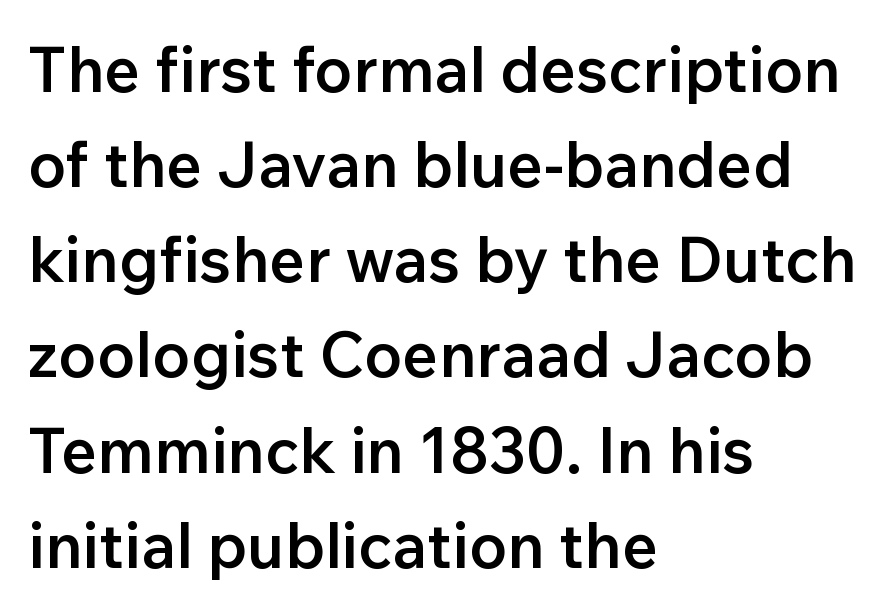
{"serif": "no", "italic": "no", "bold": "semi", "weight": "semibold", "width": "normal", "stroke_contrast": "low", "x_height": "medium", "monospaced": "no", "underline": "no", "align": "left", "line_spacing": "normal", "line_spacing_ratio": 1.51, "letter_spacing": "normal", "letter_spacing_em": 0.0, "glyph_px": 63}
